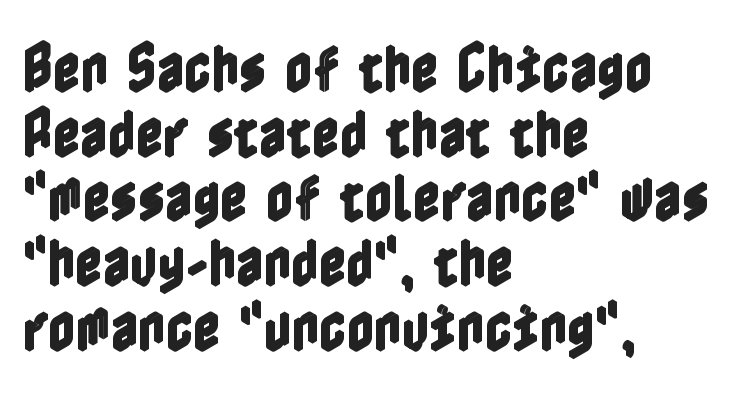
The face used here is rendered with its standard letterfit. Does the lettering tilt? It doesn't — this is upright. Visually the block forms a straight wall on the left and a jagged coastline on the right. The words here are not underlined.
